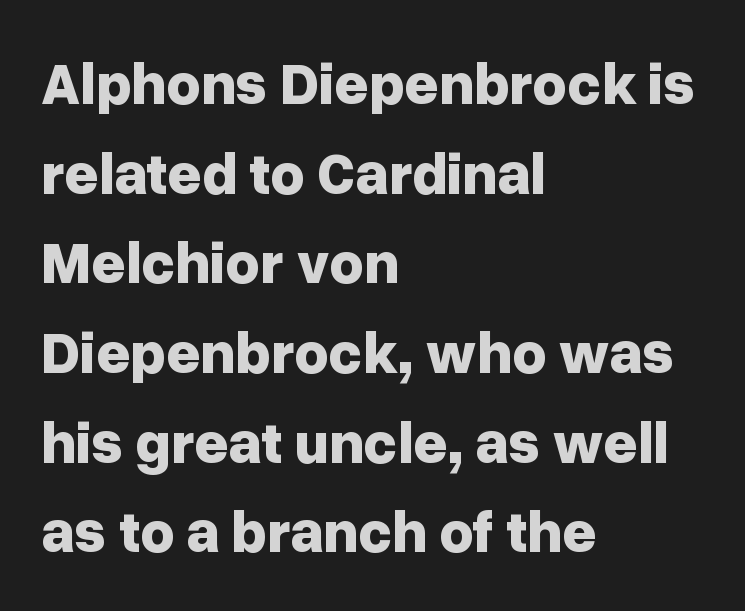
Nothing unusual about the tracking: characters are spaced as the font intends. Pretty heavy lettering here — definitely bold. It's the straight-up-and-down kind of type. Stroke terminals: plain, sans-serif. Casual observation: everything's shoved over to the left.
